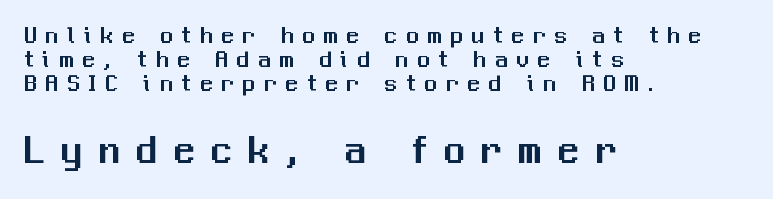
Quick note: interline space is minimal. Left-aligned paragraph, ragged on the right. Check under the words: just untouched page. Unlike a traditional serif, this face leaves its strokes unadorned.
